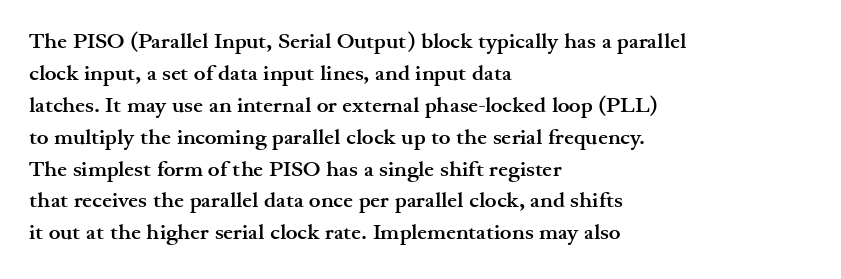
The image shows 22 px bold type, upright; set left-aligned, normal line spacing (1.45x), normal letter spacing, not underlined.
